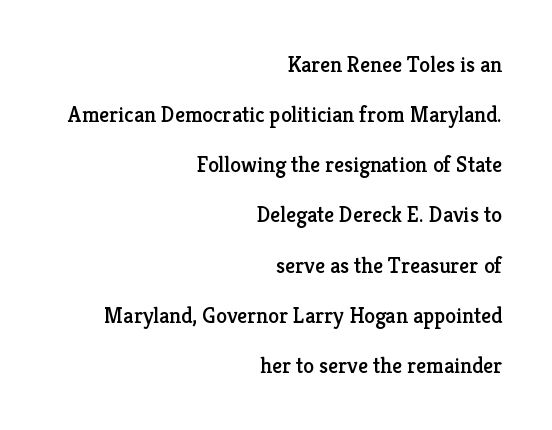
Q: Is the text italic (slanted)? A: No, it is upright.
Q: Is the text underlined? A: No.
Q: How is the paragraph aligned? A: Right-aligned.
Q: Is the spacing between letters normal or unusually wide? A: Normal.
Q: Is the spacing between lines tight, normal or loose? A: Loose.
